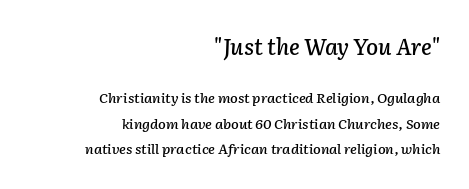
Underline: absent. Italic? Definitely — the glyphs are oblique. In CSS terms this would be text-align: right. Nobody touched the tracking dial on this one. The more generous point size was reserved for the upper chunk.
